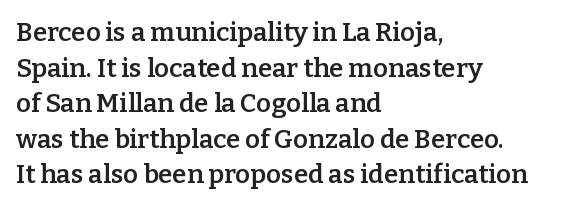
Q: Is the text bold? A: Semi-bold.
Q: Is the text italic (slanted)? A: No, it is upright.
Q: Is the text underlined? A: No.
Q: How is the paragraph aligned? A: Left-aligned.
Q: Is the spacing between letters normal or unusually wide? A: Normal.
Q: Is the spacing between lines tight, normal or loose? A: Normal.
